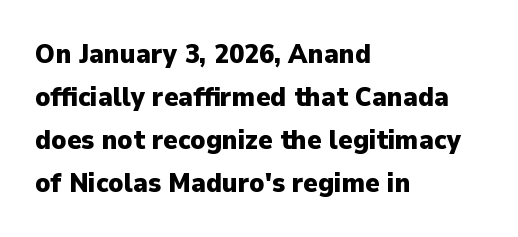
Q: Is the text bold? A: Yes.
Q: Is the text italic (slanted)? A: No, it is upright.
Q: Is the text underlined? A: No.
Q: How is the paragraph aligned? A: Left-aligned.
Q: Is the spacing between letters normal or unusually wide? A: Normal.
Q: Is the spacing between lines tight, normal or loose? A: Normal.
